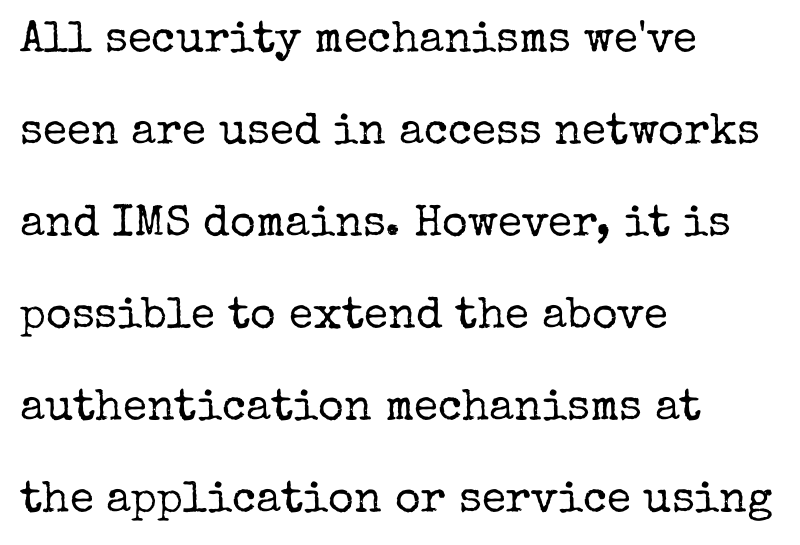
{"serif": "yes", "italic": "no", "bold": "no", "weight": "regular", "width": "normal", "stroke_contrast": "low", "x_height": "medium", "monospaced": "no", "underline": "no", "align": "left", "line_spacing": "loose", "line_spacing_ratio": 2.09, "letter_spacing": "normal", "letter_spacing_em": 0.0, "glyph_px": 44}
